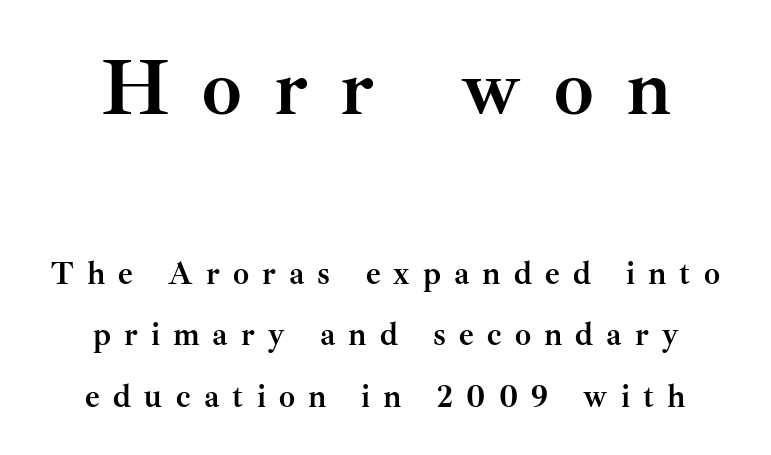
{"serif": "yes", "italic": "no", "bold": "yes", "weight": "semibold", "width": "normal", "stroke_contrast": "medium", "x_height": "small", "monospaced": "no", "underline": "no", "align": "center", "line_spacing": "loose", "line_spacing_ratio": 1.92, "letter_spacing": "wide", "letter_spacing_em": 0.41, "larger_block": "first", "size_ratio": 2.47, "glyph_px": 79}
